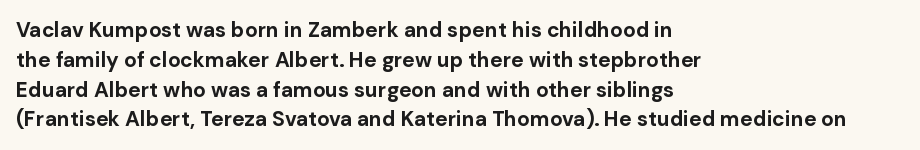
A bare baseline throughout the passage. Heavy-handed strokes throughout: this text is bold. Style check: upright. The setting favours the left margin, as ordinary paragraphs usually do. How are the letters spaced? Ordinarily, with no added tracking.
